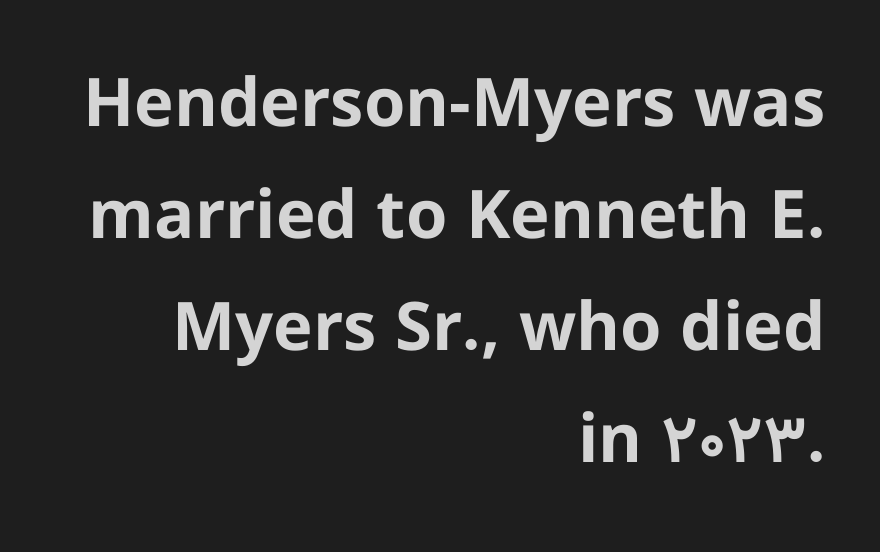
{"serif": "no", "italic": "no", "bold": "yes", "weight": "bold", "width": "normal", "stroke_contrast": "low", "x_height": "medium", "monospaced": "no", "underline": "no", "align": "right", "line_spacing": "normal", "line_spacing_ratio": 1.67, "letter_spacing": "normal", "letter_spacing_em": 0.0, "glyph_px": 67}
